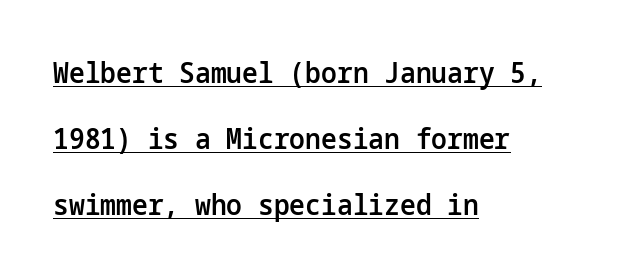
One-word summary of the alignment: left. The specimen includes a rule beneath the text block's lines. The tracking reads as untouched default to a designer's eye. Reading down the column, the eye jumps a long way to each next line.
